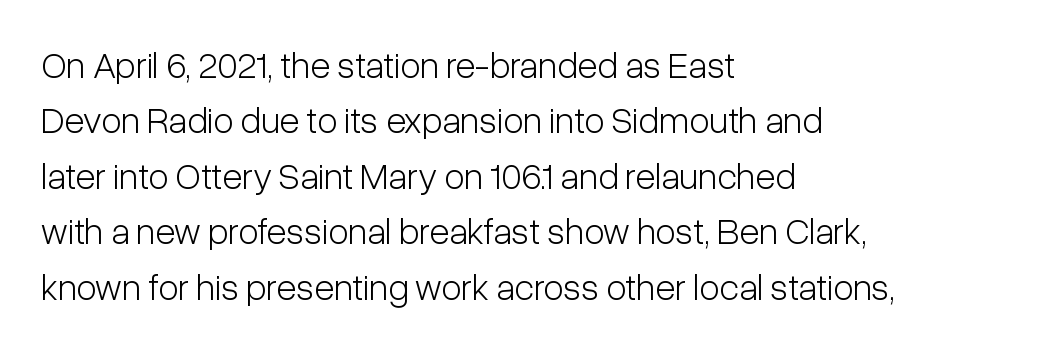
Q: Is the text bold? A: No.
Q: Is the text italic (slanted)? A: No, it is upright.
Q: Is the typeface a serif or a sans-serif typeface? A: Sans-serif.
Q: Is the text underlined? A: No.
Q: How is the paragraph aligned? A: Left-aligned.
Q: Is the spacing between letters normal or unusually wide? A: Normal.
Q: Is the spacing between lines tight, normal or loose? A: Normal.
Q: Width (condensed, normal, or wide)? A: Condensed.
Q: Stroke contrast? A: Low.
Q: x-height? A: Medium.
Q: Monospaced? A: No.
